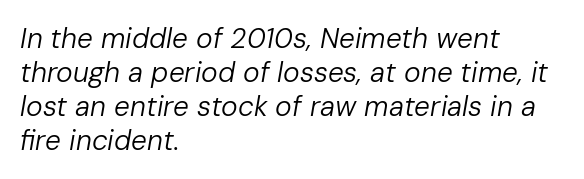
Q: Is the text bold? A: No.
Q: Is the text italic (slanted)? A: Yes, it leans right by about 10 degrees.
Q: Is the text underlined? A: No.
Q: How is the paragraph aligned? A: Left-aligned.
Q: Is the spacing between letters normal or unusually wide? A: Normal.
Q: Width (condensed, normal, or wide)? A: Normal.
Q: Stroke contrast? A: Low.
Q: x-height? A: Medium.
Q: Monospaced? A: No.
